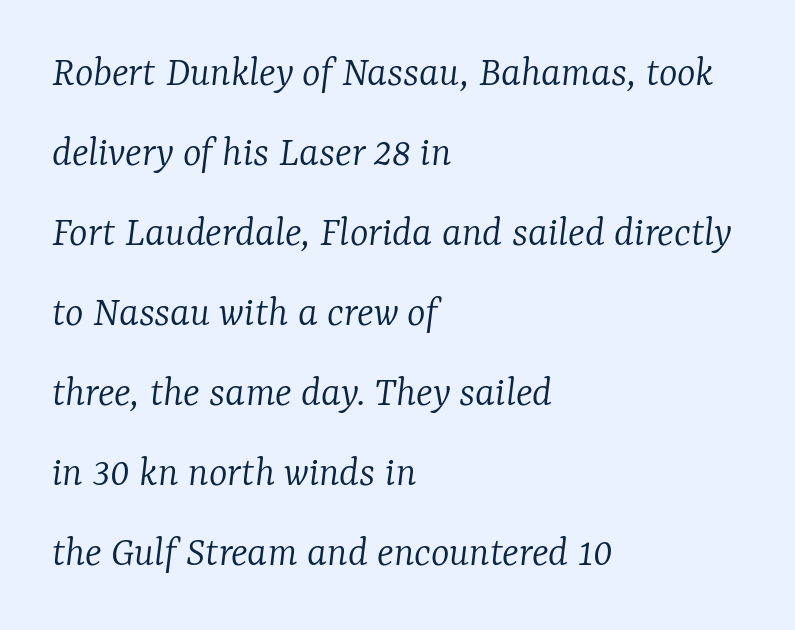
Heft: none added — not bold. Yep, that's italic — everything's leaning. Serif or sans? Serif — the stroke terminals have little feet. Type without underlining.
